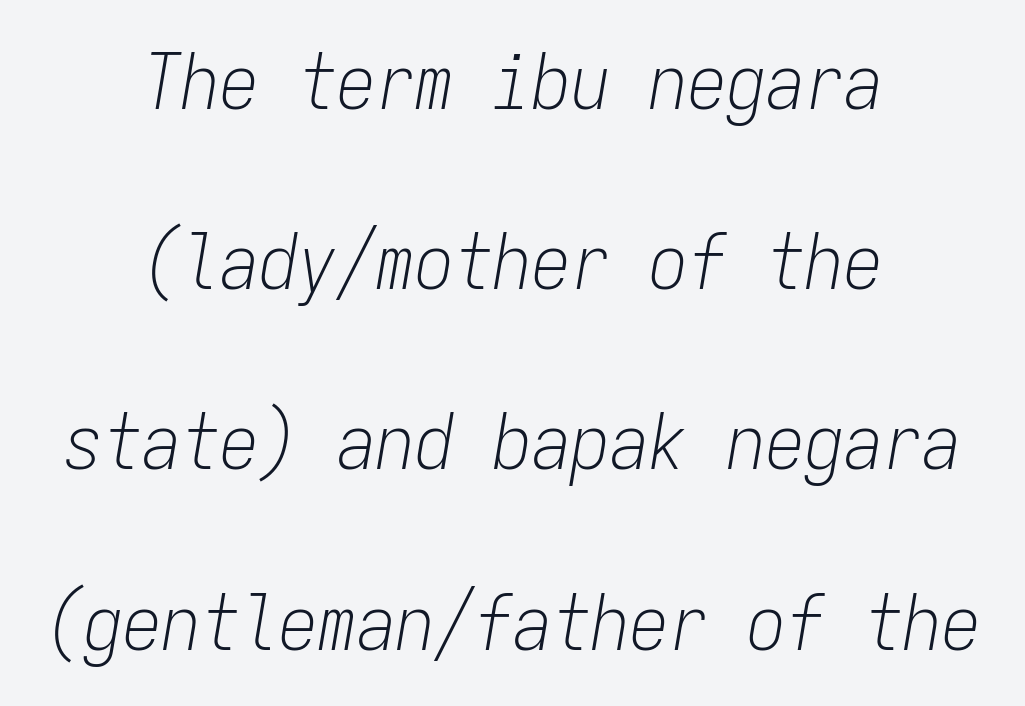
The image shows 78 px light, condensed type, italic (leaning right), monospaced; set centered, loose line spacing (2.31x), normal letter spacing, not underlined; low stroke contrast and a medium x-height.
